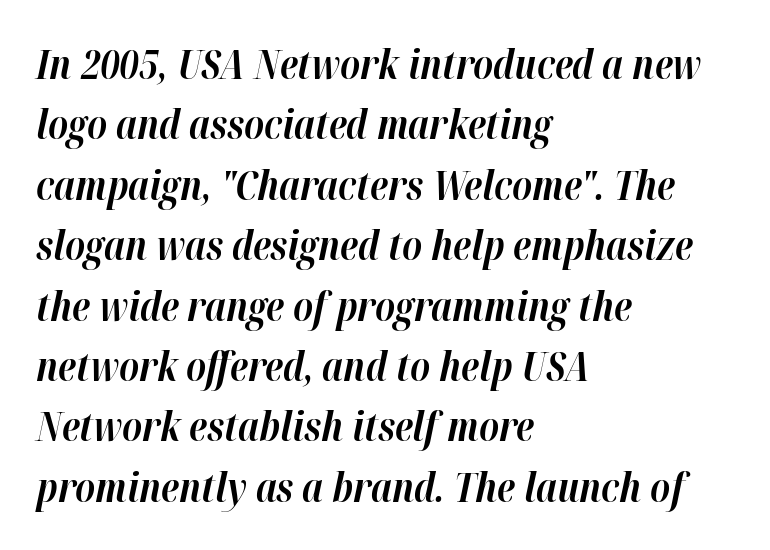
Q: Is the text bold? A: Yes.
Q: Is the text italic (slanted)? A: Yes, it leans right by about 12 degrees.
Q: Is the text underlined? A: No.
Q: How is the paragraph aligned? A: Left-aligned.
Q: Is the spacing between letters normal or unusually wide? A: Normal.
Q: Is the spacing between lines tight, normal or loose? A: Normal.
Q: Width (condensed, normal, or wide)? A: Normal.
Q: Stroke contrast? A: High.
Q: x-height? A: Medium.
Q: Monospaced? A: No.
